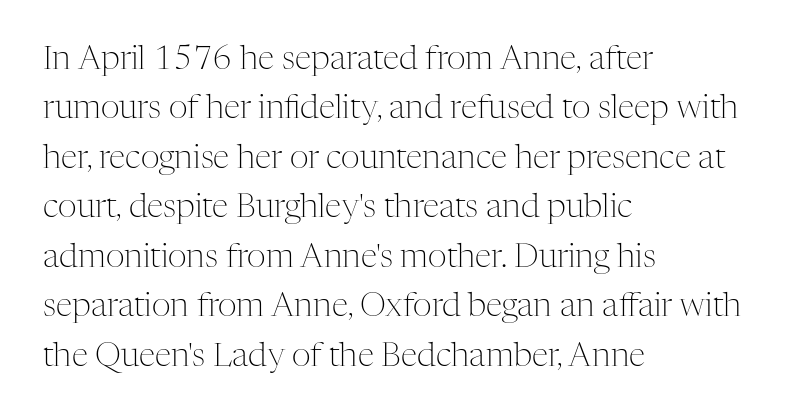
Q: Is the text bold? A: No.
Q: Is the text italic (slanted)? A: No, it is upright.
Q: Is the typeface a serif or a sans-serif typeface? A: Serif.
Q: Is the text underlined? A: No.
Q: How is the paragraph aligned? A: Left-aligned.
Q: Is the spacing between letters normal or unusually wide? A: Normal.
Q: Is the spacing between lines tight, normal or loose? A: Normal.
Q: Width (condensed, normal, or wide)? A: Normal.
Q: Stroke contrast? A: Medium.
Q: x-height? A: Medium.
Q: Monospaced? A: No.
